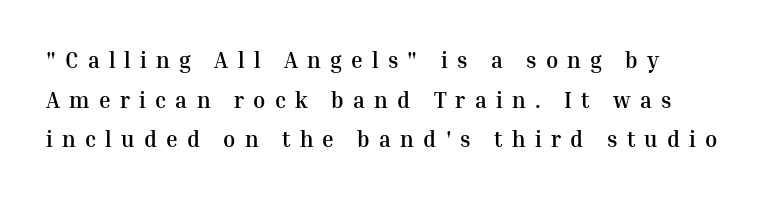
Q: Is the text bold? A: Yes.
Q: Is the text italic (slanted)? A: No, it is upright.
Q: Is the text underlined? A: No.
Q: How is the paragraph aligned? A: Left-aligned.
Q: Is the spacing between letters normal or unusually wide? A: Unusually wide.
